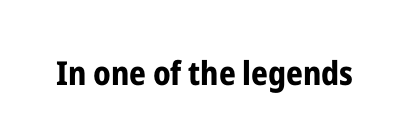
{"serif": "no", "italic": "no", "bold": "yes", "weight": "bold", "width": "condensed", "stroke_contrast": "low", "x_height": "medium", "monospaced": "no", "underline": "no", "letter_spacing": "normal", "letter_spacing_em": 0.0, "glyph_px": 33}
